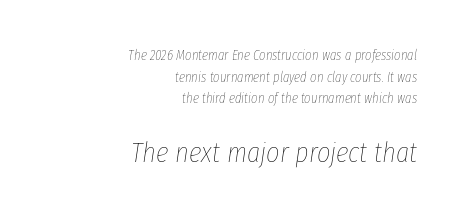
Q: Is the text bold? A: No.
Q: Is the text italic (slanted)? A: Yes, it leans right by about 8 degrees.
Q: Is the text underlined? A: No.
Q: How is the paragraph aligned? A: Right-aligned.
Q: Is the spacing between letters normal or unusually wide? A: Normal.
Q: Is the spacing between lines tight, normal or loose? A: Normal.
Q: Which block of text is set in a larger size, the first (top) or the second (bottom)? A: The second (bottom) one.
Q: Width (condensed, normal, or wide)? A: Condensed.
Q: Stroke contrast? A: Low.
Q: x-height? A: Medium.
Q: Monospaced? A: No.
